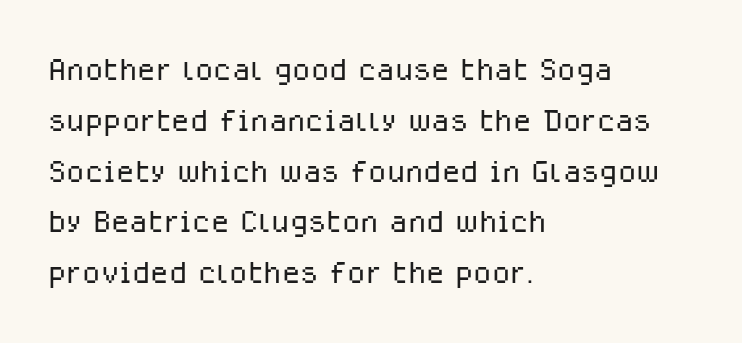
The image shows 42 px light sans-serif type, upright; set left-aligned, line spacing 1.21x, normal letter spacing, not underlined; low stroke contrast and a medium x-height.
